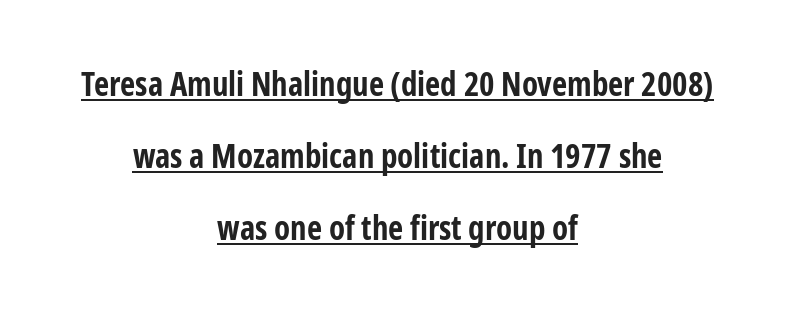
{"serif": "no", "italic": "no", "bold": "yes", "weight": "bold", "width": "condensed", "stroke_contrast": "low", "x_height": "medium", "monospaced": "no", "underline": "yes", "align": "center", "line_spacing": "loose", "line_spacing_ratio": 2.18, "letter_spacing": "normal", "letter_spacing_em": 0.0, "glyph_px": 33}
